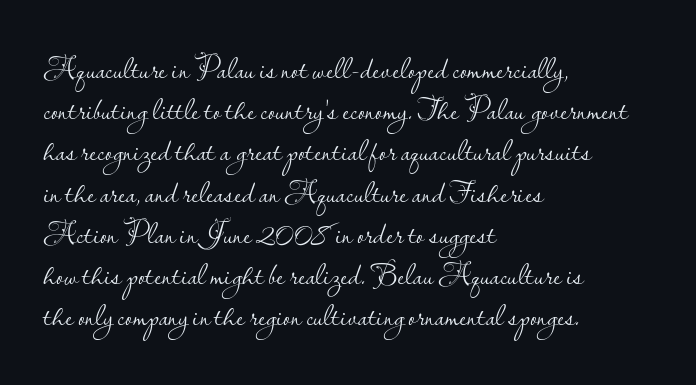
Compared with typical paragraphs, the rows here are spaced about the same. No heavy texture on the line: the type isn't bold. Every row of glyphs begins at an identical x-position on the left. These lines are rendered in a variable-pitch font. Examine the stroke ends and you'll find no serifs.
